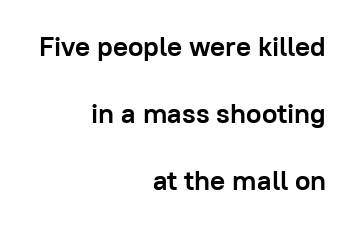
Q: Is the text bold? A: Yes.
Q: Is the text italic (slanted)? A: No, it is upright.
Q: Is the typeface a serif or a sans-serif typeface? A: Sans-serif.
Q: Is the text underlined? A: No.
Q: How is the paragraph aligned? A: Right-aligned.
Q: Is the spacing between letters normal or unusually wide? A: Normal.
Q: Is the spacing between lines tight, normal or loose? A: Loose.
Q: Width (condensed, normal, or wide)? A: Normal.
Q: Stroke contrast? A: Low.
Q: x-height? A: Medium.
Q: Monospaced? A: No.
